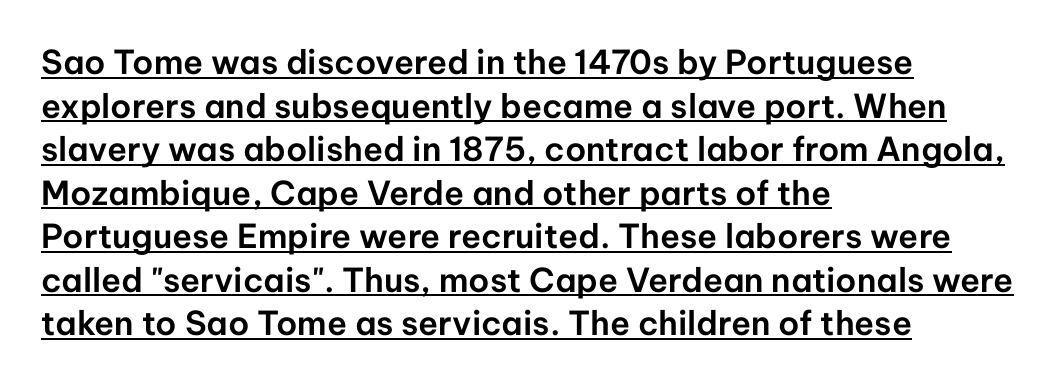
You could call the tracking neutral — neither tight nor loose. The letters carry no serifs — their stems end cleanly without finishing strokes. The line-height multiplier appears to be the usual default. The letters advance in unequal steps, a hallmark of proportional type.
